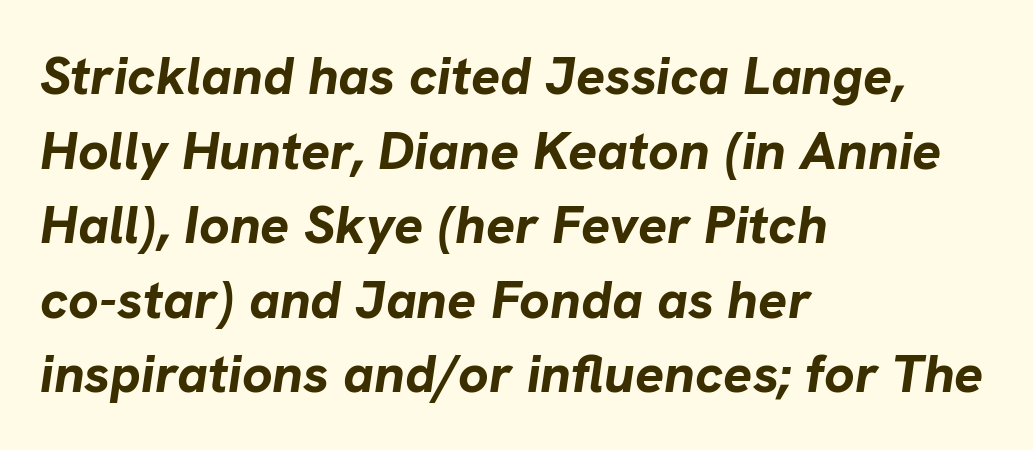
The image shows 54 px bold type, italic (leaning right); set left-aligned, normal line spacing (1.38x), normal letter spacing, not underlined; low stroke contrast and a medium x-height.
